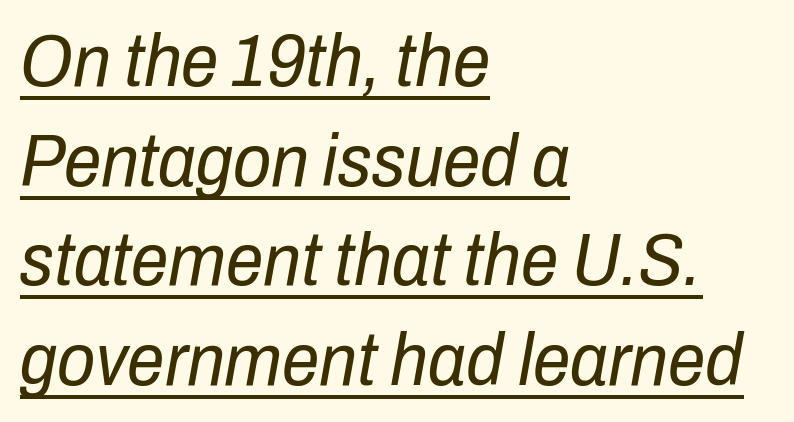
Q: Is the text bold? A: No.
Q: Is the text italic (slanted)? A: Yes, it leans right by about 10 degrees.
Q: Is the text underlined? A: Yes.
Q: How is the paragraph aligned? A: Left-aligned.
Q: Is the spacing between letters normal or unusually wide? A: Normal.
Q: Is the spacing between lines tight, normal or loose? A: Normal.
Q: Width (condensed, normal, or wide)? A: Condensed.
Q: Stroke contrast? A: Low.
Q: x-height? A: Medium.
Q: Monospaced? A: No.
